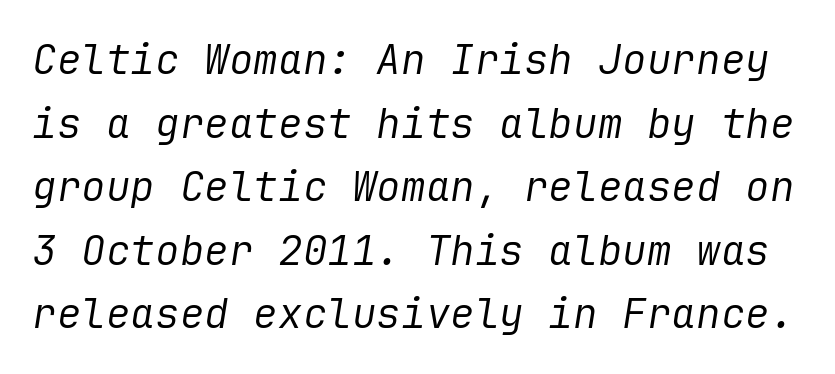
The image shows 41 px regular-weight type, italic (leaning right); set normal line spacing (1.55x), normal letter spacing, not underlined; low stroke contrast and a medium x-height.
